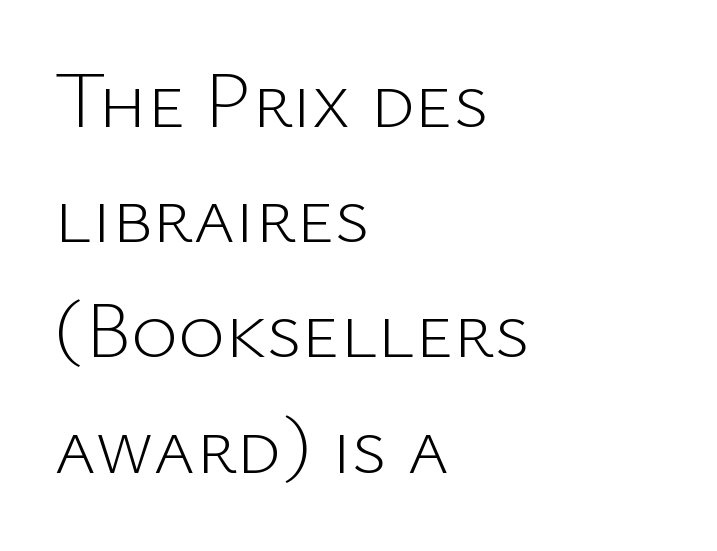
The image shows 80 px light sans-serif type, upright; set left-aligned, normal line spacing (1.44x), normal letter spacing, not underlined; low stroke contrast and a medium x-height.
